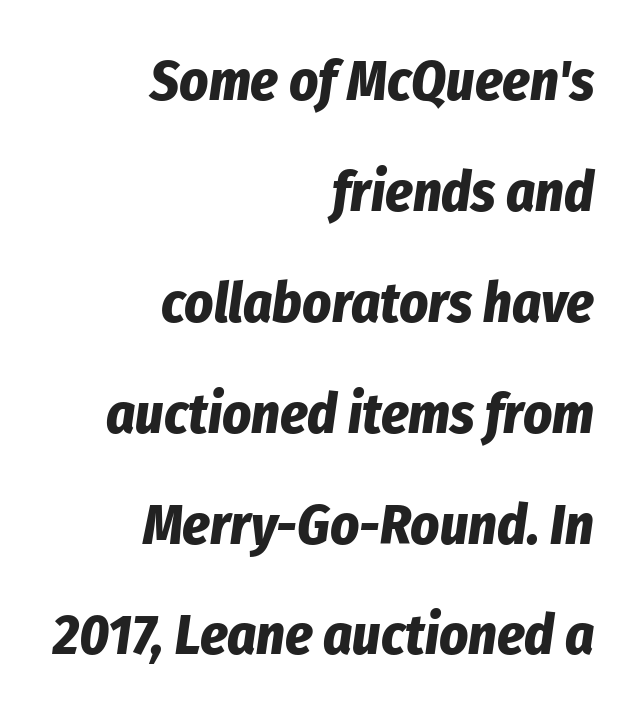
The rag falls on the left side of this text block. Looks like regular typesetting: each glyph gets only the width it needs. Quick note: underline off. A full-strength bold gives these letters their thick strokes. How are the letters spaced? Ordinarily, with no added tracking.
